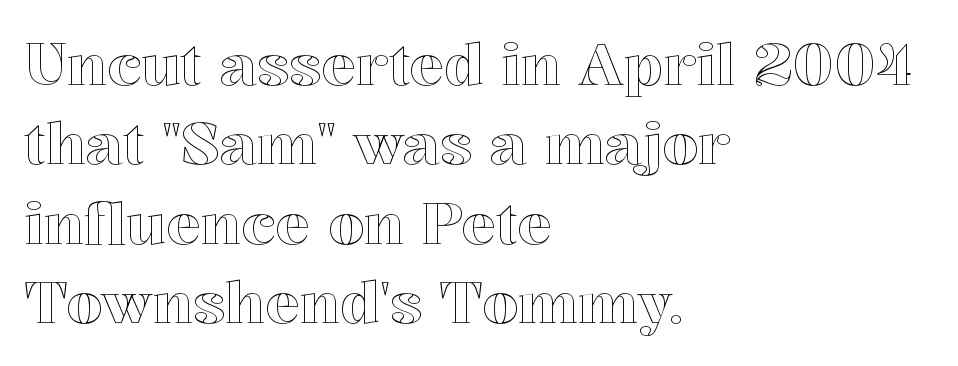
The image shows 58 px text type, upright; set left-aligned, normal line spacing (1.37x), normal letter spacing, not underlined; a medium x-height.
